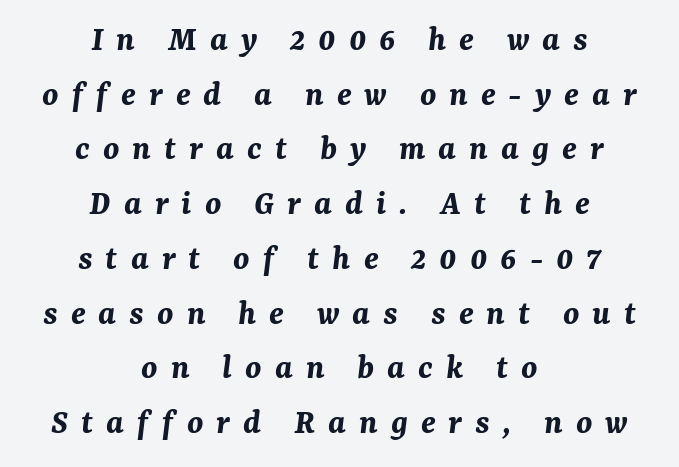
Q: Is the text bold? A: Yes.
Q: Is the text italic (slanted)? A: Yes, it leans right by about 7 degrees.
Q: Is the text underlined? A: No.
Q: How is the paragraph aligned? A: Centered.
Q: Is the spacing between letters normal or unusually wide? A: Unusually wide.
Q: Is the spacing between lines tight, normal or loose? A: Normal.
Q: Width (condensed, normal, or wide)? A: Normal.
Q: Stroke contrast? A: Medium.
Q: x-height? A: Medium.
Q: Monospaced? A: No.
